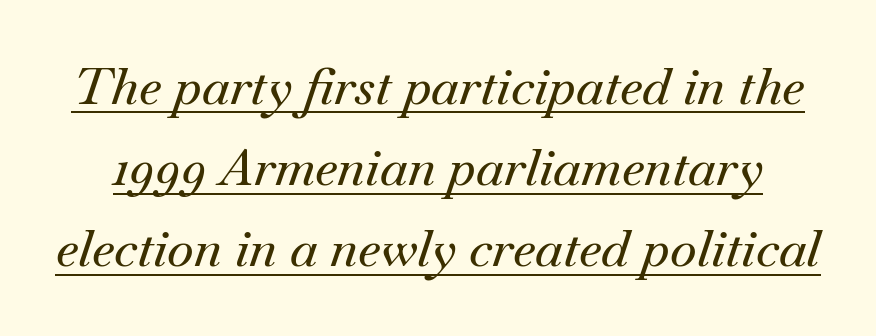
{"serif": "yes", "italic": "yes", "lean": "right", "slant_degrees": 18, "width": "normal", "stroke_contrast": "medium", "x_height": "small", "monospaced": "no", "underline": "yes", "line_spacing": "normal", "line_spacing_ratio": 1.59, "letter_spacing": "normal", "letter_spacing_em": 0.0, "glyph_px": 51}
